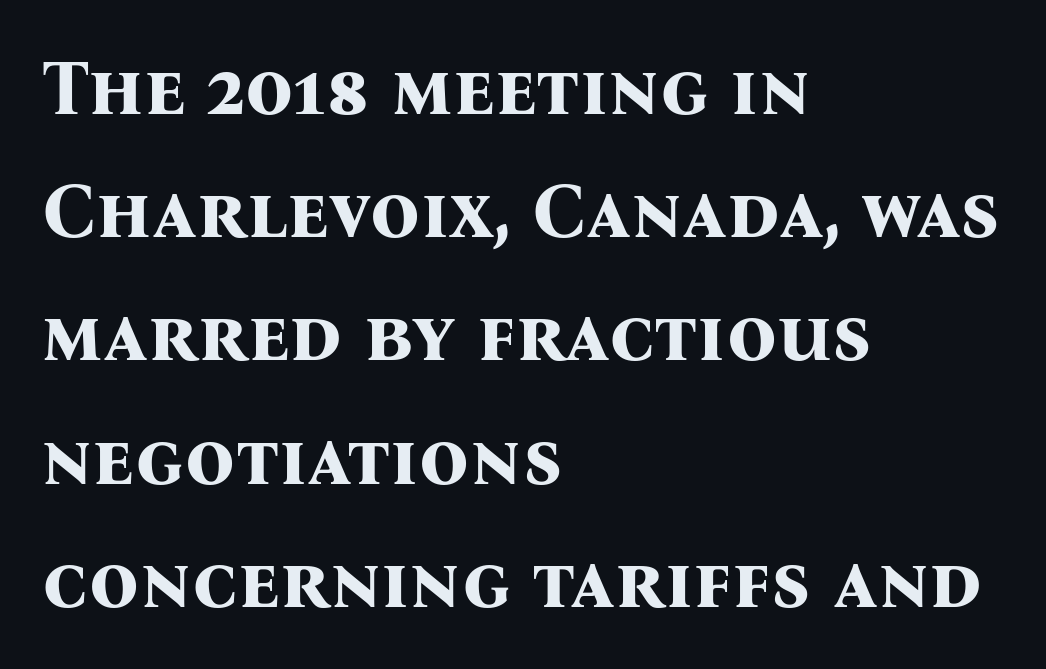
The image shows 78 px bold serif type, upright; set left-aligned, normal line spacing (1.58x), normal letter spacing, not underlined; medium stroke contrast and a medium x-height.
